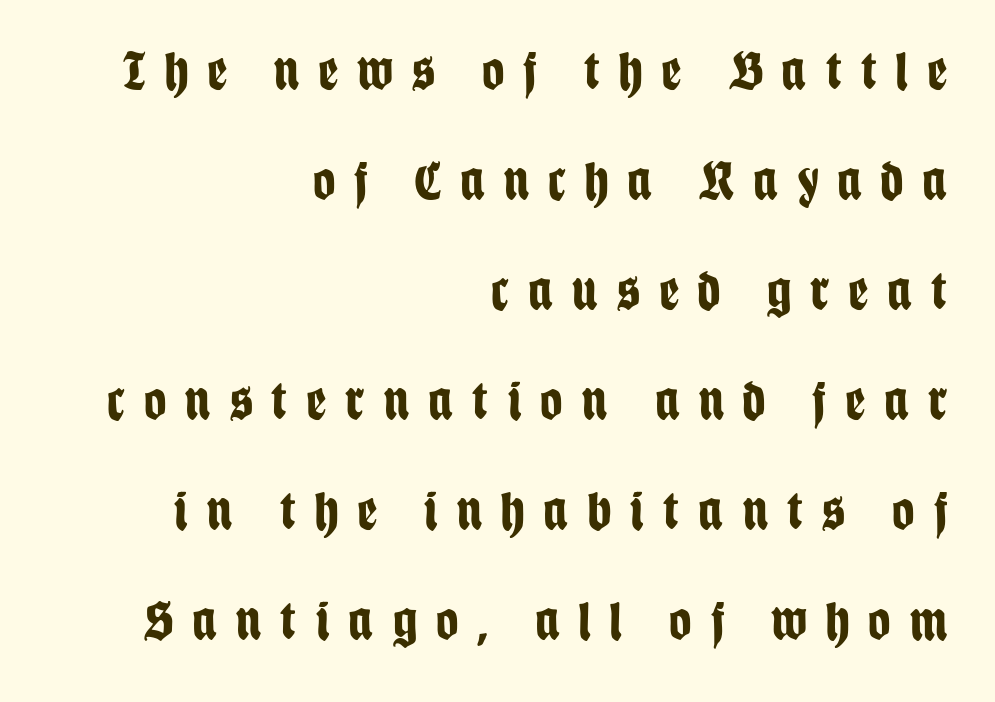
The image shows 55 px bold, condensed sans-serif type, upright; set right-aligned, loose line spacing (2.0x), unusually wide letter spacing (+0.35 em), not underlined; low stroke contrast and a large x-height.
